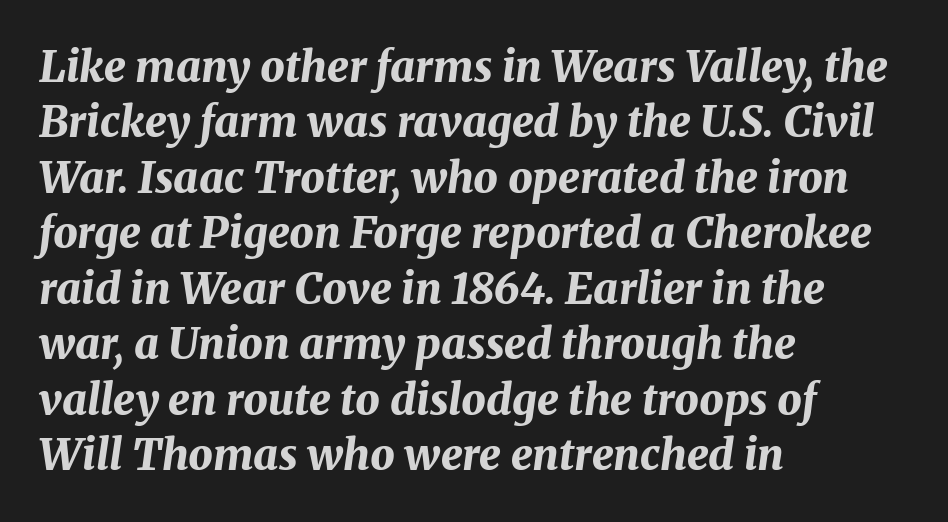
{"italic": "yes", "lean": "right", "slant_degrees": 8, "bold": "yes", "weight": "bold", "width": "normal", "stroke_contrast": "medium", "x_height": "medium", "monospaced": "no", "underline": "no", "align": "left", "line_spacing": "normal", "line_spacing_ratio": 1.29, "letter_spacing": "normal", "letter_spacing_em": 0.0, "glyph_px": 43}
